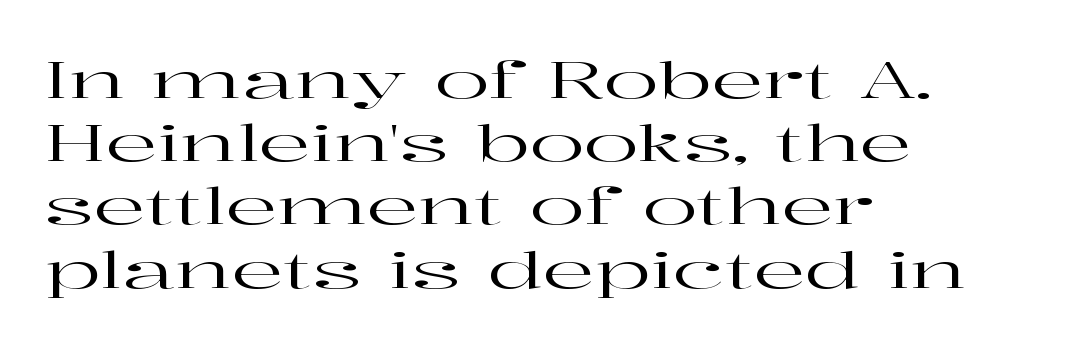
The image shows 51 px wide serif type, upright; set left-aligned, line spacing 1.24x, normal letter spacing, not underlined; high stroke contrast and a medium x-height.
